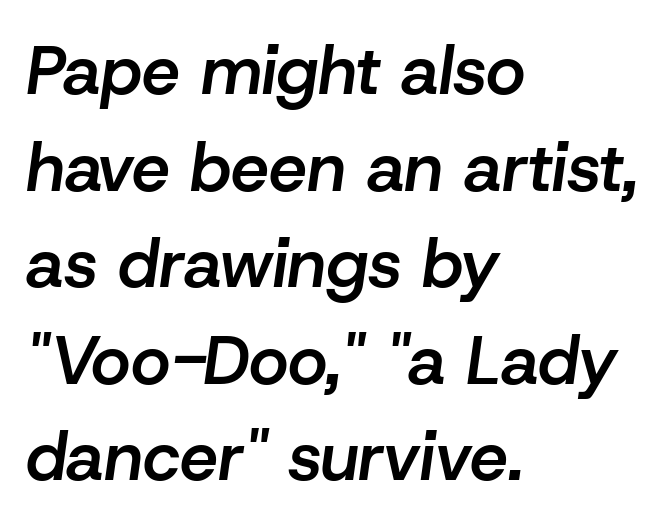
Q: Is the text bold? A: Semi-bold.
Q: Is the text italic (slanted)? A: Yes, it leans right by about 8 degrees.
Q: Is the text underlined? A: No.
Q: How is the paragraph aligned? A: Left-aligned.
Q: Is the spacing between letters normal or unusually wide? A: Normal.
Q: Is the spacing between lines tight, normal or loose? A: Normal.
Q: Width (condensed, normal, or wide)? A: Normal.
Q: Stroke contrast? A: Low.
Q: x-height? A: Medium.
Q: Monospaced? A: No.
